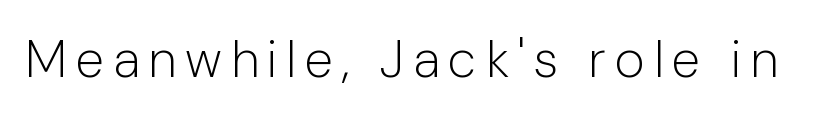
Q: Is the text bold? A: No.
Q: Is the text italic (slanted)? A: No, it is upright.
Q: Is the typeface a serif or a sans-serif typeface? A: Sans-serif.
Q: Is the text underlined? A: No.
Q: Width (condensed, normal, or wide)? A: Normal.
Q: Stroke contrast? A: Low.
Q: x-height? A: Medium.
Q: Monospaced? A: No.
